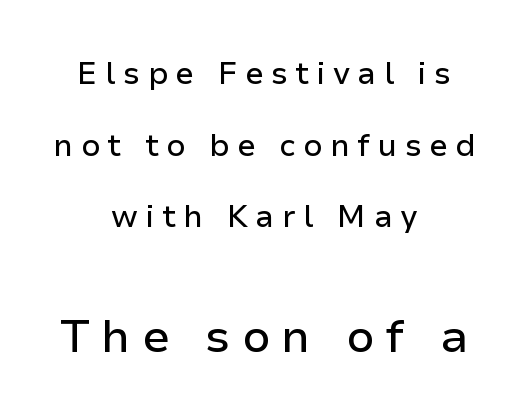
Font category for this specimen: sans-serif. You can tell it's not italic because the verticals are truly vertical. Each letter keeps its own natural width here, so spacing adapts to shape. Size hierarchy here favors the trailing block over the leading one. Just letters on the line, the space beneath them empty.
